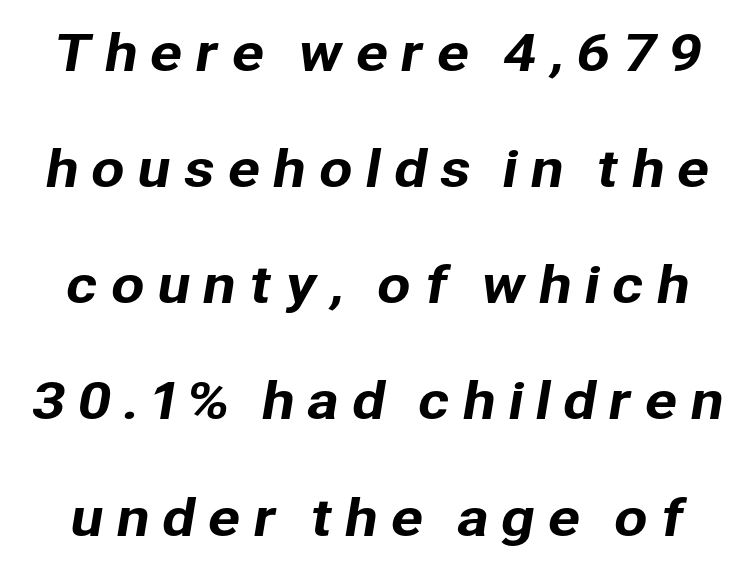
The image shows 49 px sans-serif type; set loose line spacing (2.37x), unusually wide letter spacing (+0.24 em), not underlined; low stroke contrast and a medium x-height.
